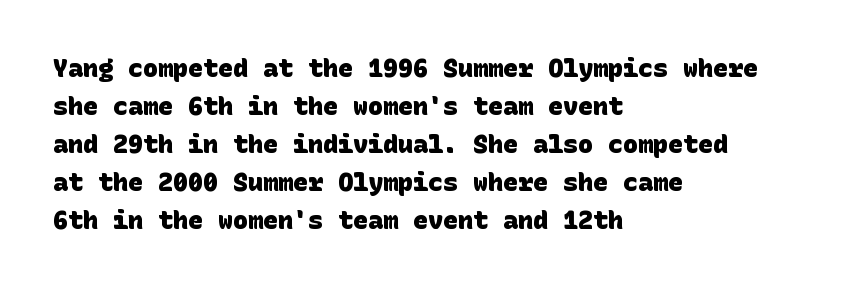
The image shows 25 px bold type; set left-aligned, normal line spacing (1.52x), normal letter spacing, not underlined.
